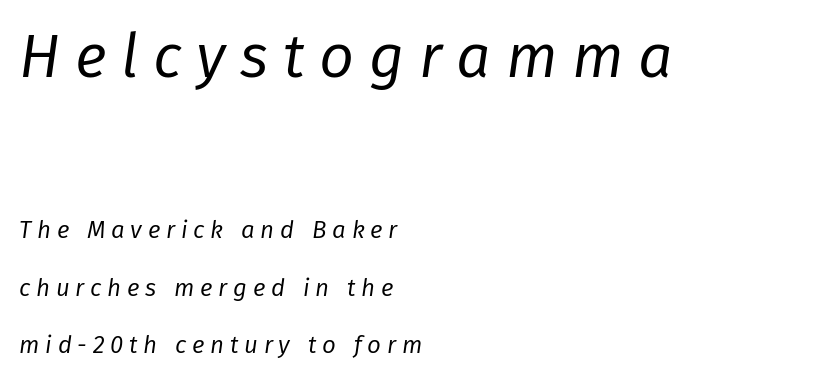
The image shows 61 px regular-weight type, italic (leaning right); set left-aligned, loose line spacing (2.41x), unusually wide letter spacing (+0.24 em), not underlined; the first (top) block is 2.54x larger; low stroke contrast and a medium x-height.
